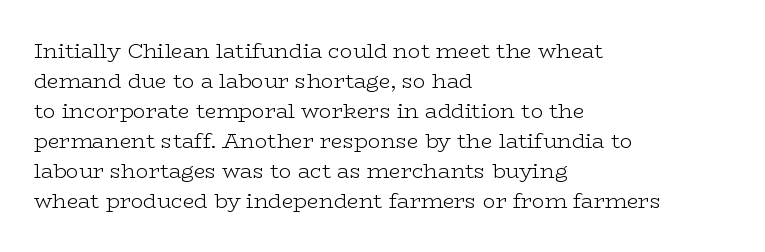
{"italic": "no", "bold": "no", "underline": "no", "align": "left", "line_spacing": "normal", "line_spacing_ratio": 1.43, "letter_spacing": "normal", "letter_spacing_em": 0.0, "glyph_px": 21}
